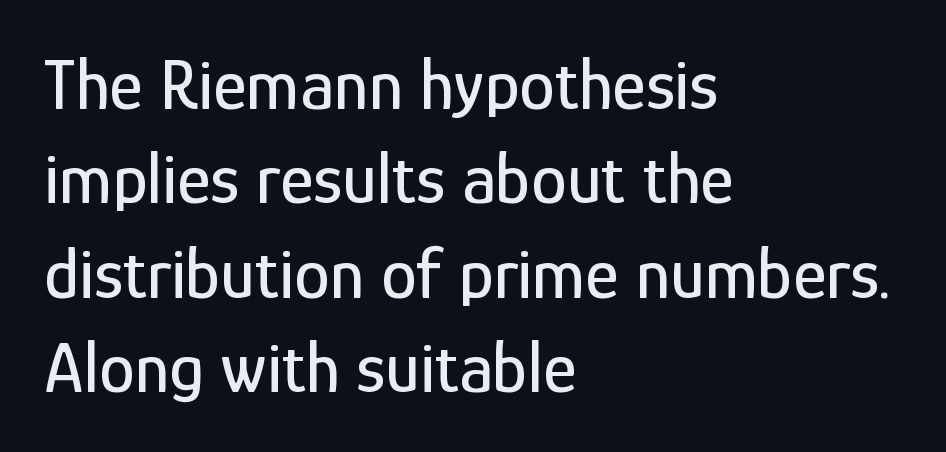
The image shows 72 px condensed sans-serif type, upright; set left-aligned, normal line spacing (1.31x), normal letter spacing, not underlined; low stroke contrast and a medium x-height.
